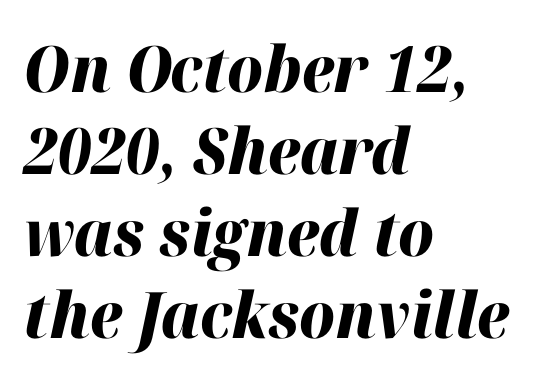
{"italic": "yes", "lean": "right", "slant_degrees": 12, "bold": "yes", "weight": "heavy", "width": "normal", "stroke_contrast": "high", "x_height": "medium", "monospaced": "no", "underline": "no", "align": "left", "line_spacing": "normal", "line_spacing_ratio": 1.28, "letter_spacing": "normal", "letter_spacing_em": 0.0, "glyph_px": 64}
